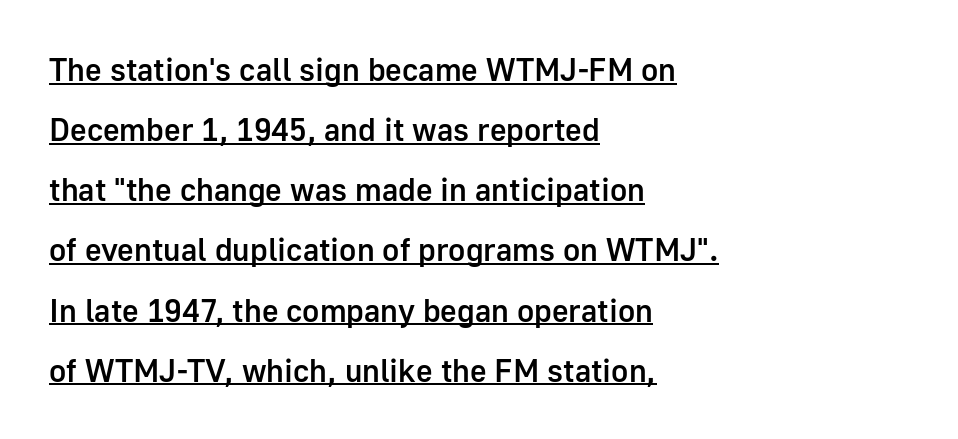
Q: Is the text bold? A: Semi-bold.
Q: Is the text italic (slanted)? A: No, it is upright.
Q: Is the typeface a serif or a sans-serif typeface? A: Sans-serif.
Q: Is the text underlined? A: Yes.
Q: How is the paragraph aligned? A: Left-aligned.
Q: Is the spacing between letters normal or unusually wide? A: Normal.
Q: Width (condensed, normal, or wide)? A: Normal.
Q: Stroke contrast? A: Low.
Q: x-height? A: Medium.
Q: Monospaced? A: No.
